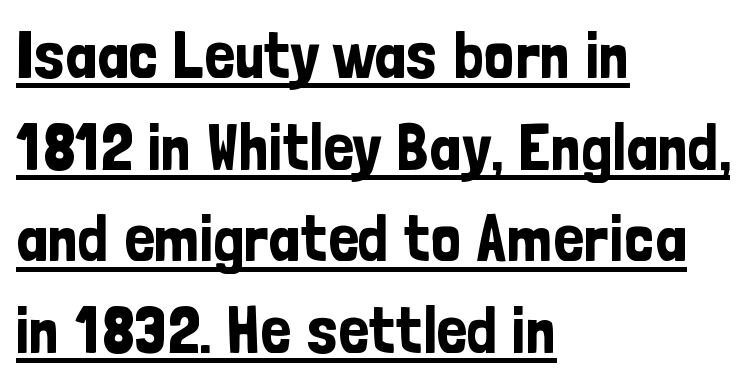
The image shows 66 px condensed sans-serif type, upright; set left-aligned, normal line spacing (1.39x), normal letter spacing, underlined; low stroke contrast and a medium x-height.
